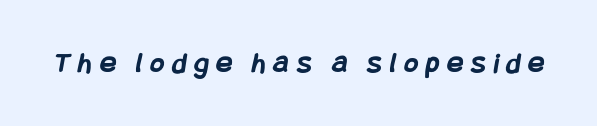
{"serif": "no", "bold": "yes", "weight": "semibold", "width": "condensed", "stroke_contrast": "low", "x_height": "large", "underline": "no", "letter_spacing": "wide", "letter_spacing_em": 0.27, "glyph_px": 30}
